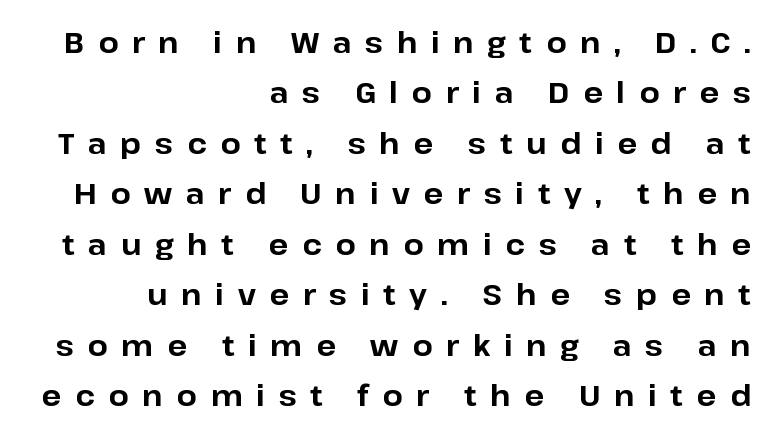
Q: Is the text bold? A: Yes.
Q: Is the text italic (slanted)? A: No, it is upright.
Q: Is the typeface a serif or a sans-serif typeface? A: Sans-serif.
Q: Is the text underlined? A: No.
Q: How is the paragraph aligned? A: Right-aligned.
Q: Is the spacing between letters normal or unusually wide? A: Unusually wide.
Q: Width (condensed, normal, or wide)? A: Normal.
Q: Stroke contrast? A: Low.
Q: x-height? A: Medium.
Q: Monospaced? A: No.
